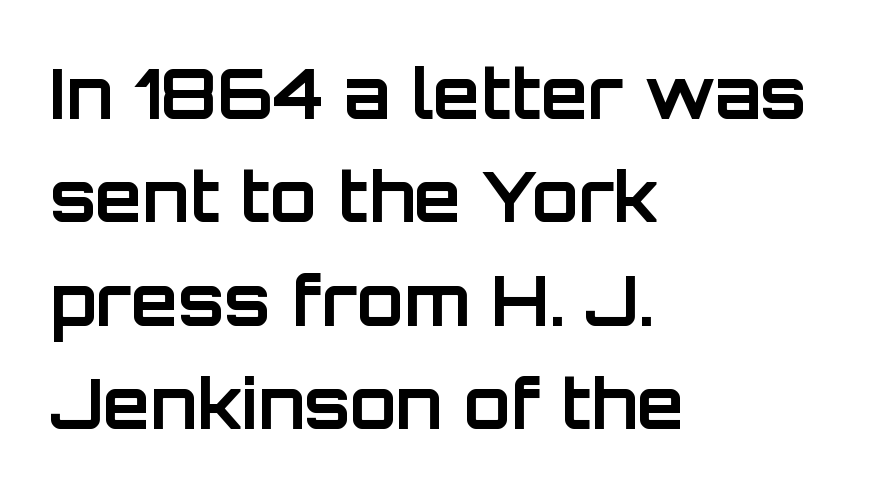
A bare baseline throughout the passage. Reading down the block, your eye returns to a fixed left position each line. In terms of weight, the rendering is a true, heavy bold. The tracking reads as untouched default to a designer's eye. The axis of the letterforms is exactly vertical. Stroke terminals: plain, sans-serif.
